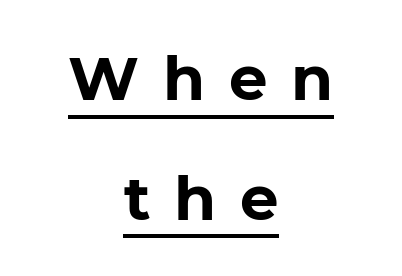
{"serif": "no", "italic": "no", "bold": "yes", "weight": "bold", "width": "normal", "stroke_contrast": "low", "x_height": "medium", "monospaced": "no", "underline": "yes", "align": "center", "line_spacing": "loose", "line_spacing_ratio": 1.96, "letter_spacing": "wide", "letter_spacing_em": 0.39, "glyph_px": 61}
